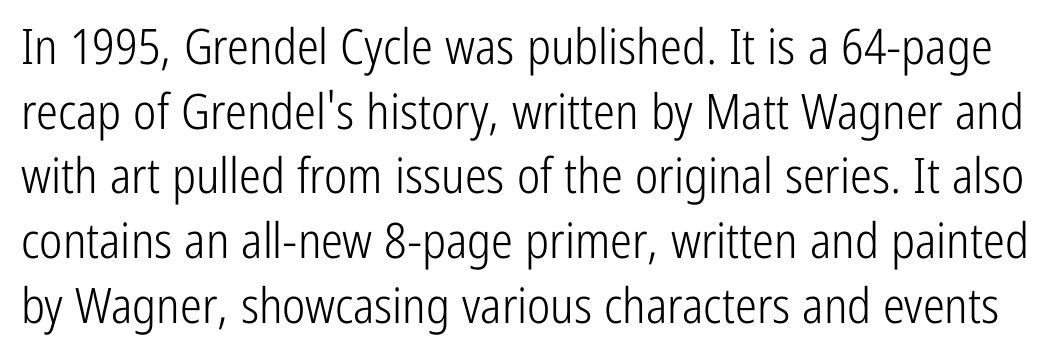
{"serif": "no", "italic": "no", "bold": "no", "weight": "light", "width": "condensed", "stroke_contrast": "low", "x_height": "medium", "monospaced": "no", "underline": "no", "line_spacing": "normal", "line_spacing_ratio": 1.32, "letter_spacing": "normal", "letter_spacing_em": 0.0, "glyph_px": 49}
